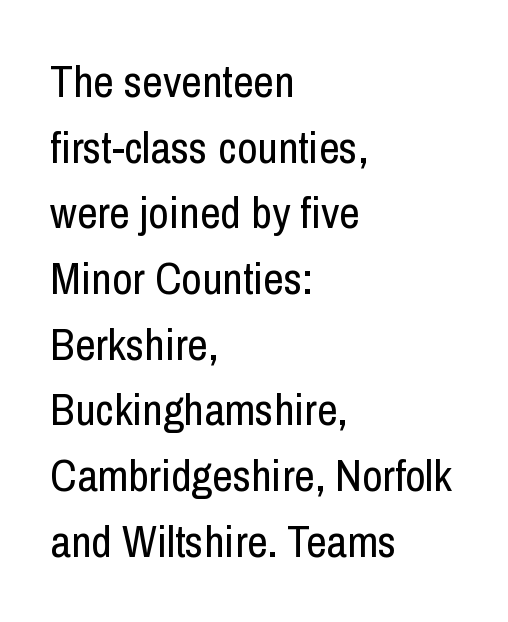
Weight: not bold — regular or lighter. The passage shown stacks its lines at a standard gap. Is the letter spacing exaggerated? No — it looks like the ordinary default. The zone under the glyphs is completely vacant. Notice how the passage keeps a crisp vertical edge on the left only.
